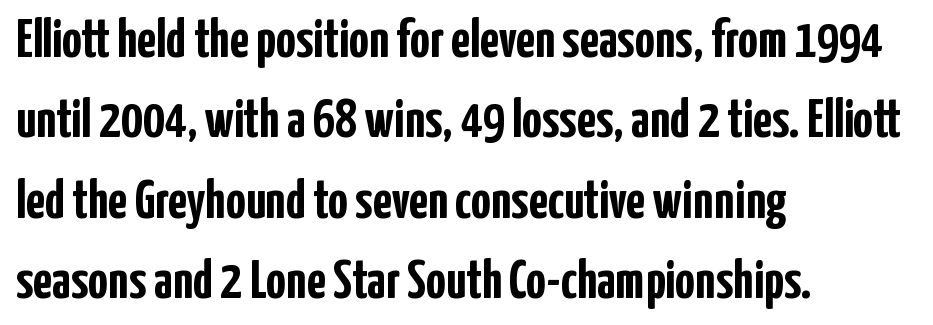
The image shows 55 px semibold, condensed sans-serif type, upright; set left-aligned, normal line spacing (1.46x), normal letter spacing, not underlined; low stroke contrast and a medium x-height.
